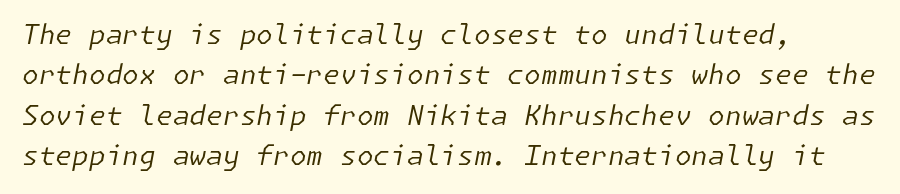
{"italic": "yes", "lean": "right", "slant_degrees": 11, "bold": "no", "underline": "no", "align": "left", "line_spacing": "normal", "line_spacing_ratio": 1.5, "letter_spacing": "normal", "letter_spacing_em": 0.0, "glyph_px": 27}
